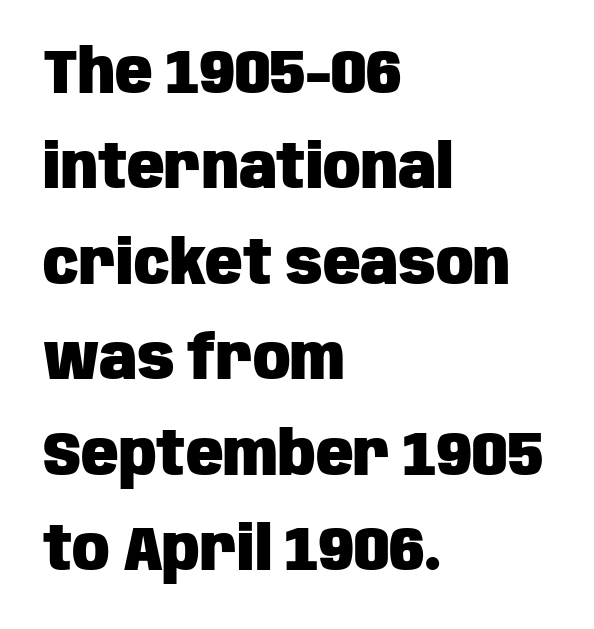
The baseline area is clear. The text was rendered using a sans face with plain stroke endings. Each new line begins a customary step beneath the previous one. The strokes are fattened all the way to bold.
